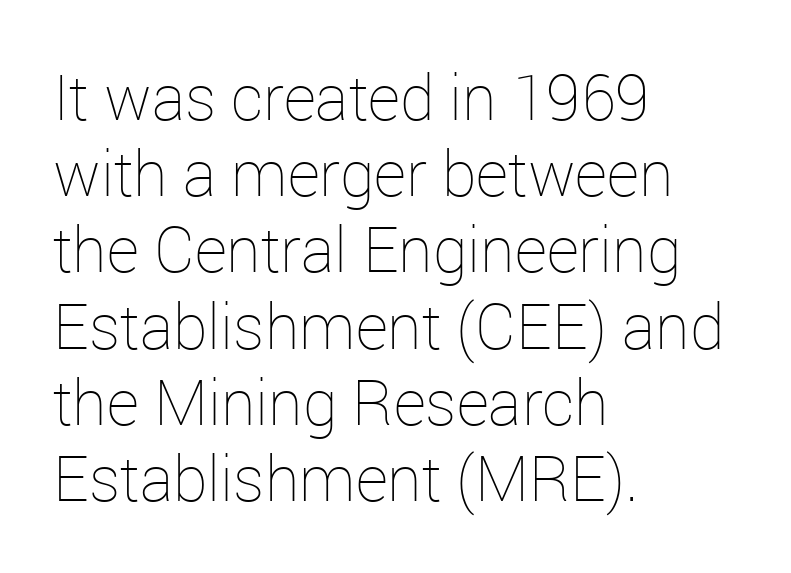
{"italic": "no", "bold": "no", "weight": "thin", "width": "normal", "stroke_contrast": "low", "x_height": "medium", "monospaced": "no", "underline": "no", "align": "left", "line_spacing_ratio": 1.21, "letter_spacing": "normal", "letter_spacing_em": 0.0, "glyph_px": 63}
